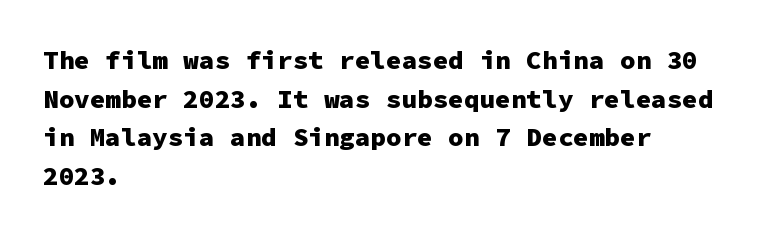
Leading: standard. Glyph-to-glyph distance matches everyday printed text. The face used here has the dense, thick strokes of a bold. These lines stack with their left ends in a neat column.
